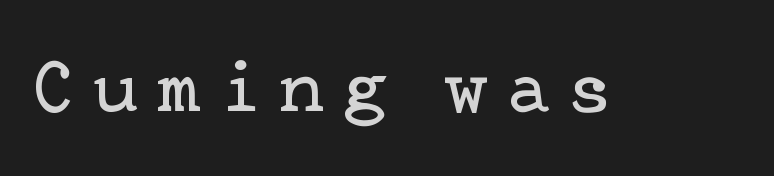
{"serif": "yes", "italic": "no", "bold": "no", "weight": "regular", "width": "normal", "stroke_contrast": "low", "x_height": "medium", "underline": "no", "letter_spacing": "wide", "letter_spacing_em": 0.27, "glyph_px": 75}
